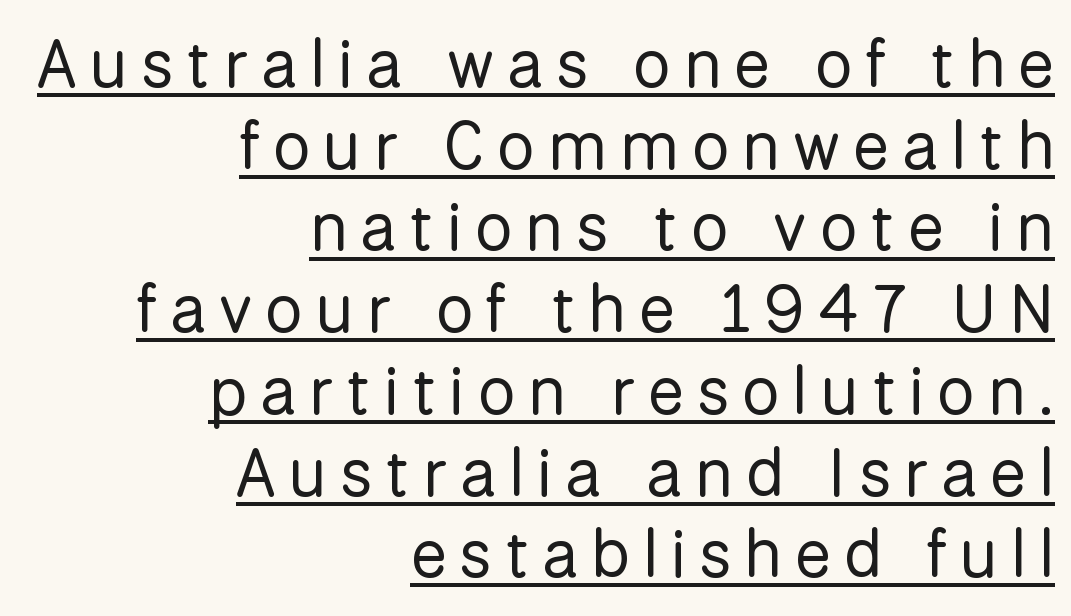
The image shows 67 px regular-weight sans-serif type, upright; set right-aligned, line spacing 1.22x, unusually wide letter spacing (+0.2 em), underlined; low stroke contrast and a medium x-height.
